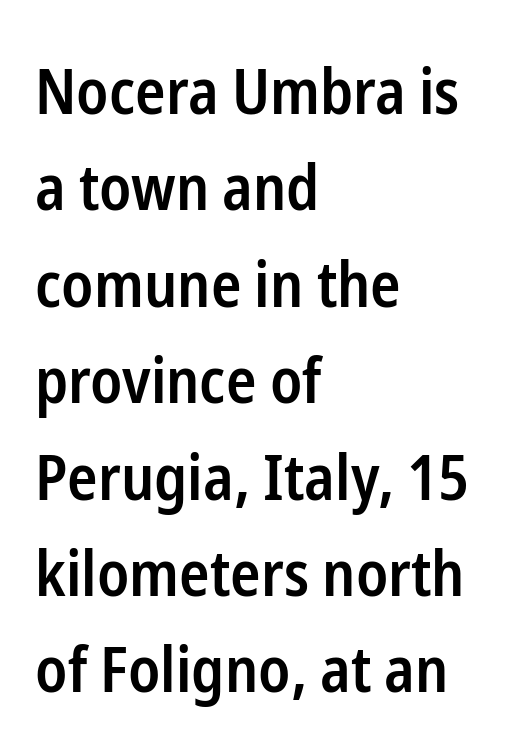
The image shows 63 px semibold, condensed sans-serif type, upright; set left-aligned, normal line spacing (1.53x), normal letter spacing, not underlined; low stroke contrast and a medium x-height.
